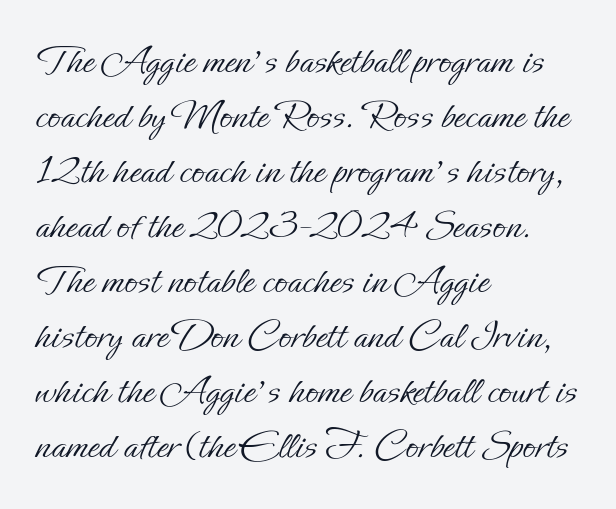
{"bold": "no", "weight": "light", "width": "normal", "stroke_contrast": "low", "x_height": "small", "monospaced": "no", "underline": "no", "align": "left", "line_spacing": "normal", "line_spacing_ratio": 1.31, "letter_spacing": "normal", "letter_spacing_em": 0.0, "glyph_px": 42}
